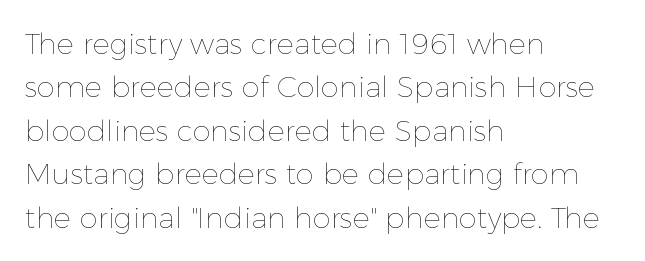
Nothing unusual about the tracking: characters are spaced as the font intends. The face looks like a standard text weight, possibly lighter. Layout note: lines flush left. The face used here is proportionally spaced, like ordinary book or web type. The glyphs are unaccompanied by any horizontal stroke below them. Successive baselines arrive at the customary interval.
